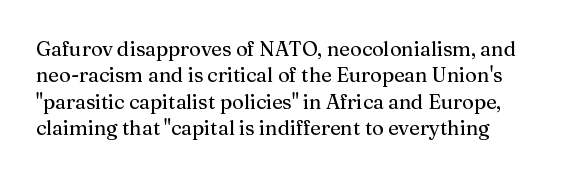
{"italic": "no", "underline": "no", "line_spacing": "normal", "line_spacing_ratio": 1.32, "letter_spacing": "normal", "letter_spacing_em": 0.0, "glyph_px": 20}
